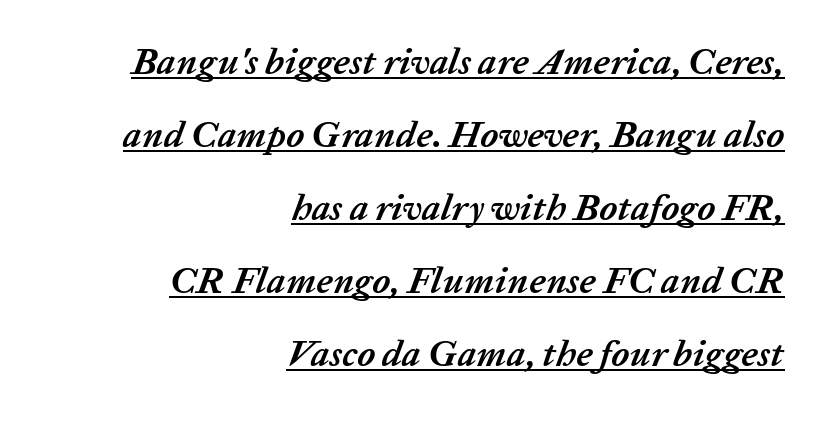
Emphasis-style slanted type is in use. A continuous stroke trails under the words, as in a hyperlink. Each word holds together tightly as a unit, with standard inter-letter gaps. Horizontal alignment here is rightward, an uncommon choice for prose. You'd pick this weight for a headline — it's a proper bold. Do the characters align in a grid? No, the font is proportional.
